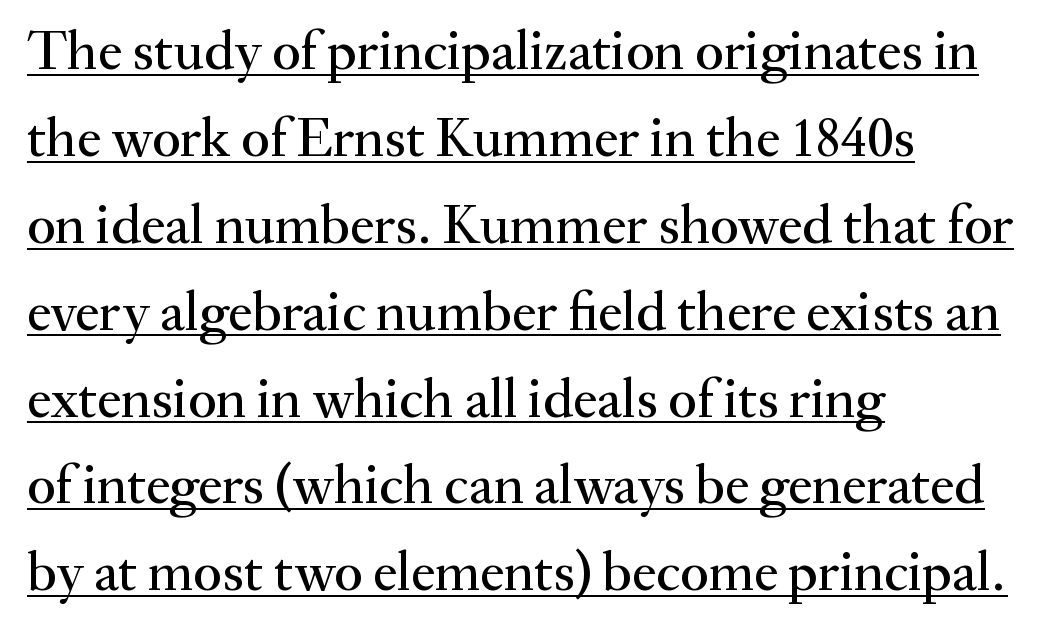
Q: Is the text italic (slanted)? A: No, it is upright.
Q: Is the typeface a serif or a sans-serif typeface? A: Serif.
Q: Is the text underlined? A: Yes.
Q: How is the paragraph aligned? A: Left-aligned.
Q: Is the spacing between letters normal or unusually wide? A: Normal.
Q: Is the spacing between lines tight, normal or loose? A: Normal.
Q: Width (condensed, normal, or wide)? A: Normal.
Q: Stroke contrast? A: Medium.
Q: x-height? A: Small.
Q: Monospaced? A: No.
